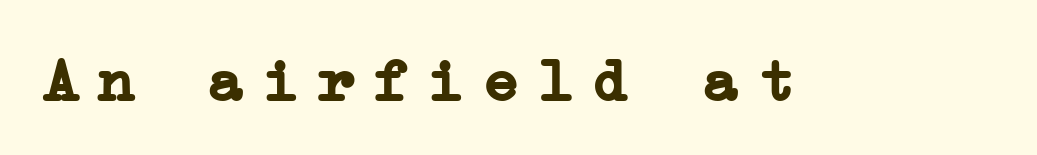
The image shows 61 px semibold serif type, upright; set unusually wide letter spacing (+0.3 em), not underlined; low stroke contrast and a medium x-height.
